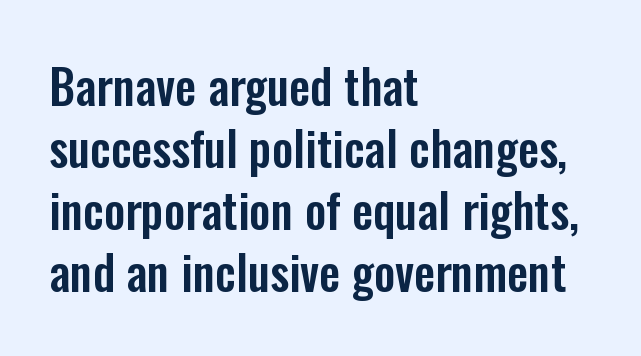
Font category for this specimen: sans-serif. Vertically, the passage feels balanced, rows spaced as you'd expect. A typesetter would call this proportional, since set widths differ per character. Students, note that the glyphs here touch the page at normal intervals. Unlike italic type, these characters show no tilt at all.
